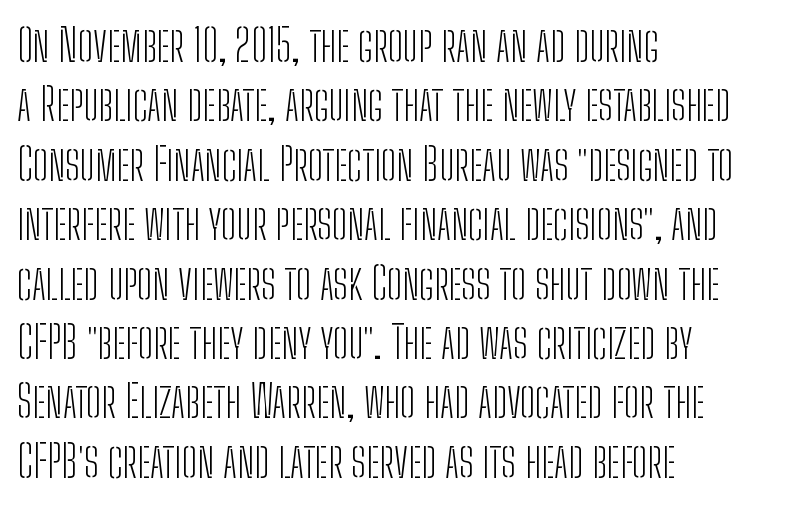
{"serif": "no", "italic": "no", "bold": "no", "weight": "light", "width": "condensed", "stroke_contrast": "low", "x_height": "medium", "monospaced": "no", "underline": "no", "align": "left", "line_spacing": "normal", "line_spacing_ratio": 1.32, "letter_spacing": "normal", "letter_spacing_em": 0.0, "glyph_px": 45}
